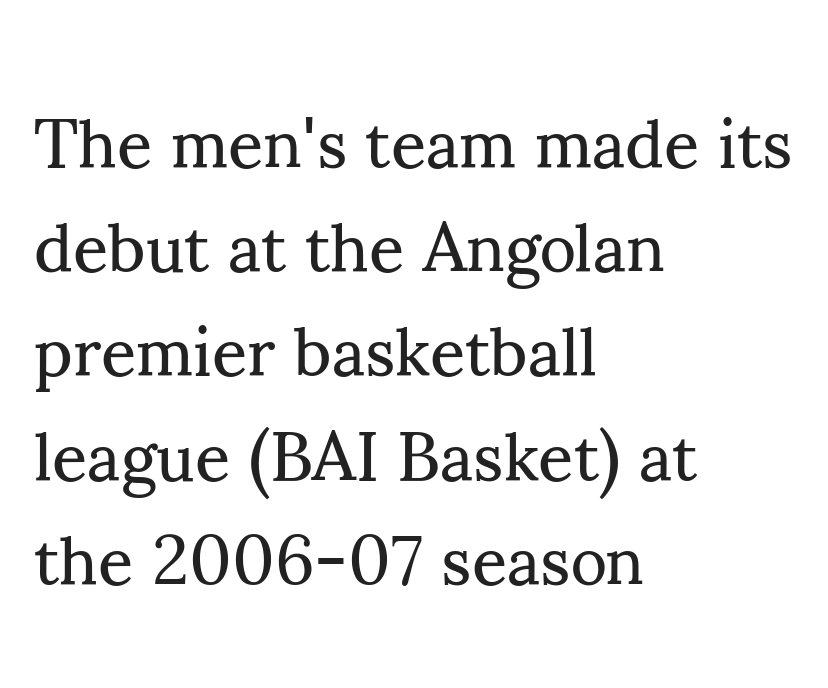
The image shows 69 px regular-weight serif type, upright; set left-aligned, normal line spacing (1.51x), normal letter spacing, not underlined; medium stroke contrast and a small x-height.
